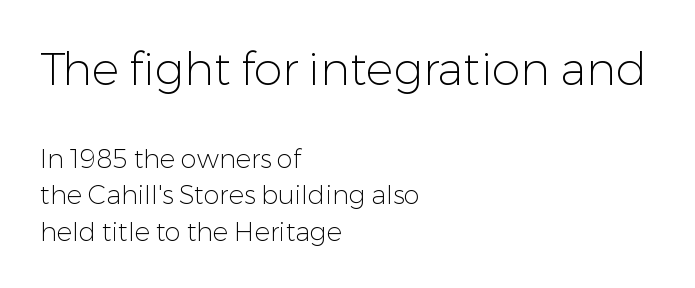
Q: Is the text bold? A: No.
Q: Is the text italic (slanted)? A: No, it is upright.
Q: Is the typeface a serif or a sans-serif typeface? A: Sans-serif.
Q: Is the text underlined? A: No.
Q: How is the paragraph aligned? A: Left-aligned.
Q: Is the spacing between letters normal or unusually wide? A: Normal.
Q: Is the spacing between lines tight, normal or loose? A: Normal.
Q: Which block of text is set in a larger size, the first (top) or the second (bottom)? A: The first (top) one.
Q: Width (condensed, normal, or wide)? A: Normal.
Q: Stroke contrast? A: Low.
Q: x-height? A: Medium.
Q: Monospaced? A: No.
